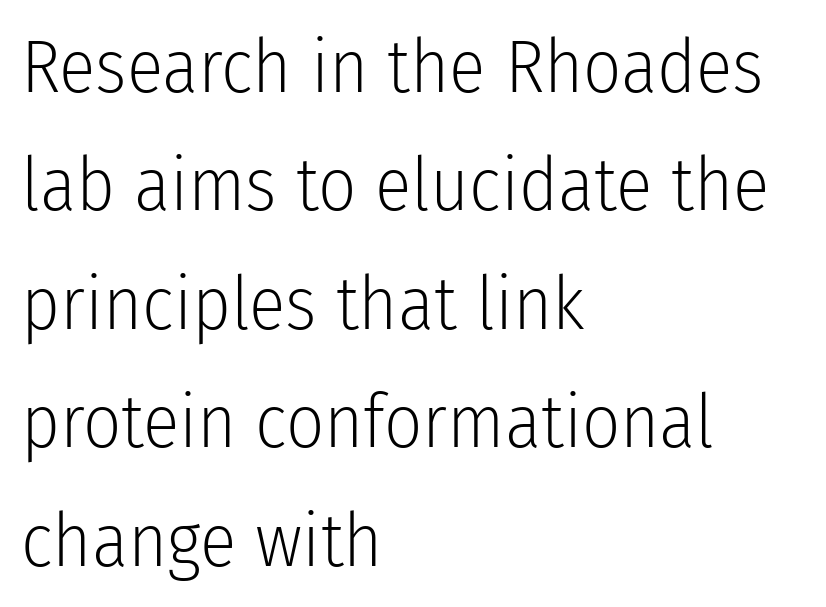
Q: Is the text bold? A: No.
Q: Is the text italic (slanted)? A: No, it is upright.
Q: Is the typeface a serif or a sans-serif typeface? A: Sans-serif.
Q: Is the text underlined? A: No.
Q: How is the paragraph aligned? A: Left-aligned.
Q: Is the spacing between letters normal or unusually wide? A: Normal.
Q: Is the spacing between lines tight, normal or loose? A: Normal.
Q: Width (condensed, normal, or wide)? A: Condensed.
Q: Stroke contrast? A: Low.
Q: x-height? A: Medium.
Q: Monospaced? A: No.
